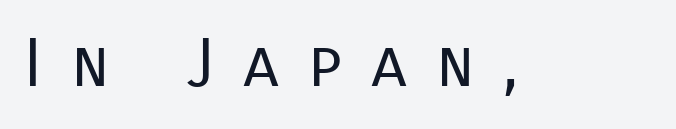
Q: Is the text bold? A: No.
Q: Is the text italic (slanted)? A: No, it is upright.
Q: Is the typeface a serif or a sans-serif typeface? A: Sans-serif.
Q: Is the text underlined? A: No.
Q: Is the spacing between letters normal or unusually wide? A: Unusually wide.
Q: Width (condensed, normal, or wide)? A: Normal.
Q: Stroke contrast? A: Low.
Q: x-height? A: Medium.
Q: Monospaced? A: No.
